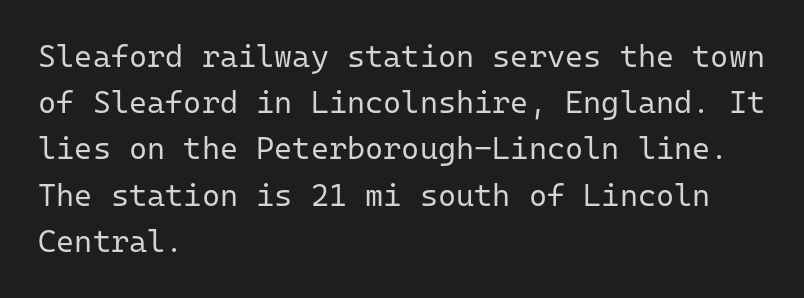
Q: Is the text bold? A: No.
Q: Is the text italic (slanted)? A: No, it is upright.
Q: Is the typeface a serif or a sans-serif typeface? A: Sans-serif.
Q: Is the text underlined? A: No.
Q: How is the paragraph aligned? A: Left-aligned.
Q: Is the spacing between letters normal or unusually wide? A: Normal.
Q: Is the spacing between lines tight, normal or loose? A: Normal.
Q: Width (condensed, normal, or wide)? A: Normal.
Q: Stroke contrast? A: Low.
Q: x-height? A: Medium.
Q: Monospaced? A: Yes.
